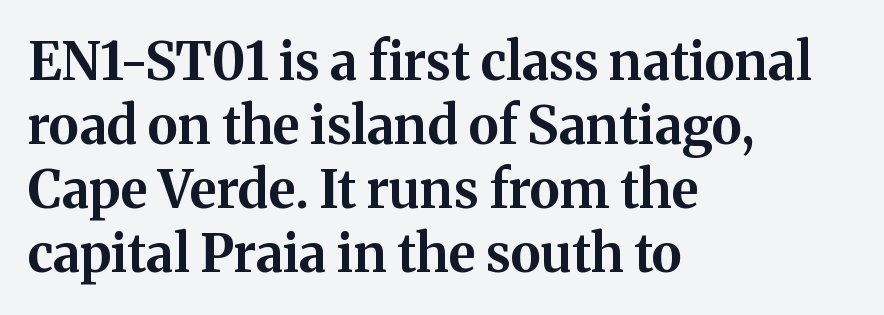
Characters remain perfectly vertical along every line. Default kerning and tracking; the words read as compact shapes. Here the designer chose a conventional face with non-uniform glyph widths. Decoration check: the copy has no underline. This is heavy type, rendered in bold.
